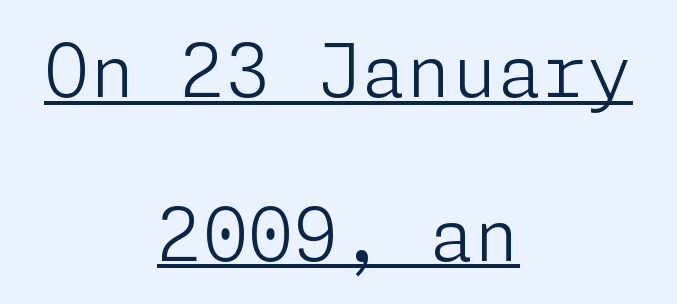
Each letter's strokes conclude bluntly, with no projecting serifs. Style check: upright. Typeset on center — no edge is straight. Successive baselines arrive slowly, with a big drop between each. The letterforms sit shoulder to shoulder at normal distance. Caption: face not bold, strokes unweighted.
